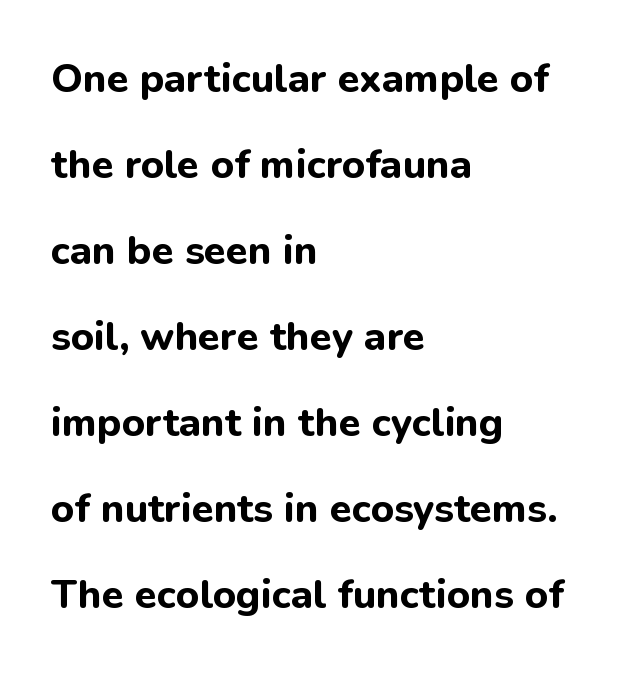
{"serif": "no", "italic": "no", "bold": "yes", "weight": "bold", "width": "normal", "stroke_contrast": "low", "x_height": "medium", "monospaced": "no", "underline": "no", "align": "left", "line_spacing": "loose", "line_spacing_ratio": 2.15, "letter_spacing": "normal", "letter_spacing_em": 0.0, "glyph_px": 40}
